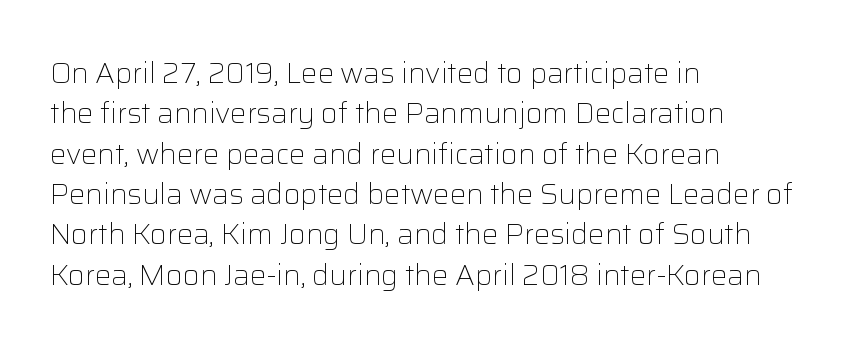
{"serif": "no", "italic": "no", "bold": "no", "weight": "light", "width": "normal", "stroke_contrast": "low", "x_height": "medium", "monospaced": "no", "underline": "no", "align": "left", "line_spacing": "normal", "line_spacing_ratio": 1.39, "letter_spacing": "normal", "letter_spacing_em": 0.0, "glyph_px": 29}
